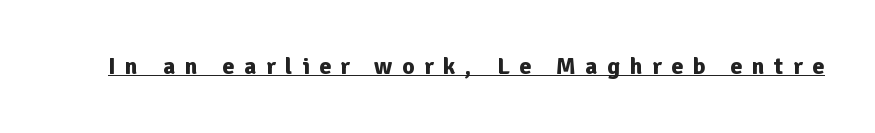
Q: Is the text bold? A: Yes.
Q: Is the text italic (slanted)? A: No, it is upright.
Q: Is the text underlined? A: Yes.
Q: Is the spacing between letters normal or unusually wide? A: Unusually wide.
